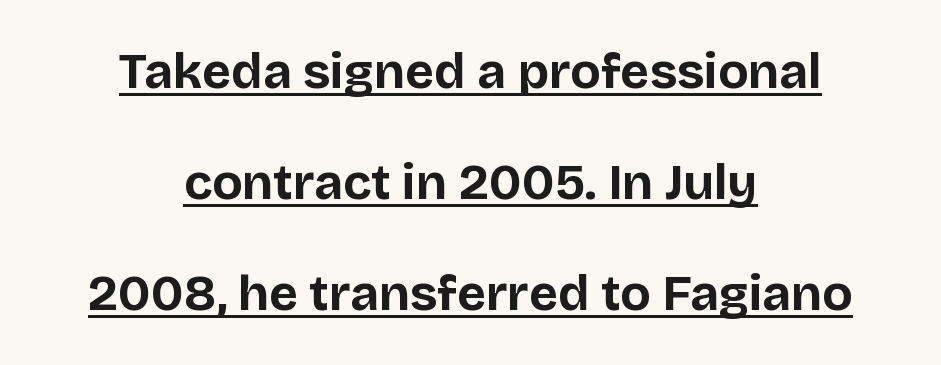
{"serif": "no", "italic": "no", "bold": "yes", "weight": "bold", "width": "normal", "stroke_contrast": "low", "x_height": "large", "monospaced": "no", "underline": "yes", "align": "center", "line_spacing": "loose", "line_spacing_ratio": 2.22, "letter_spacing": "normal", "letter_spacing_em": 0.0, "glyph_px": 50}
